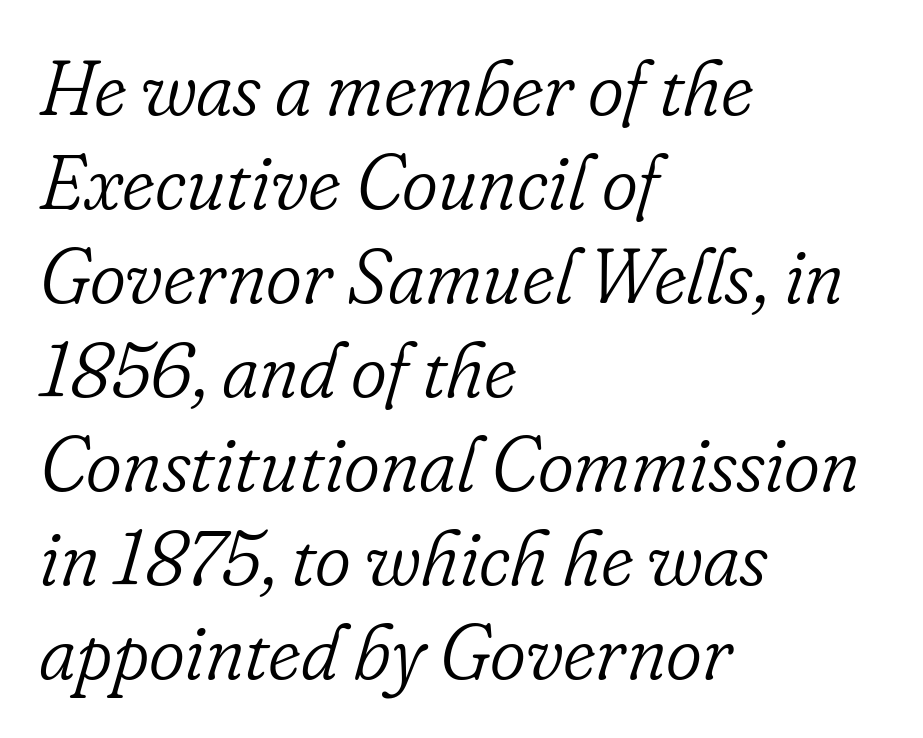
The image shows 77 px light serif type, italic (leaning right); set left-aligned, line spacing 1.22x, normal letter spacing, not underlined; low stroke contrast and a small x-height.
